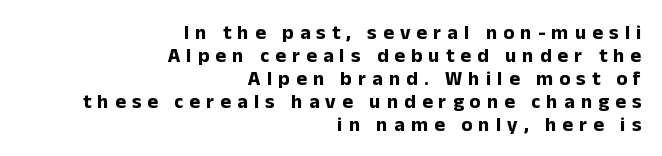
The designer dialed line spacing down below the default. The letters stand straight up with perfectly vertical stems. Caption: expanded tracking, letters set apart. The rendering anchors every line to the right-hand side. Check under the words: just untouched page. A dark, heavy texture on the line: the type is bold.
